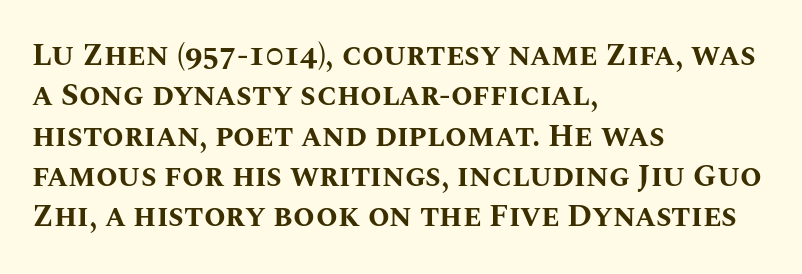
Q: Is the text bold? A: Yes.
Q: Is the text italic (slanted)? A: No, it is upright.
Q: Is the text underlined? A: No.
Q: How is the paragraph aligned? A: Left-aligned.
Q: Is the spacing between letters normal or unusually wide? A: Normal.
Q: Is the spacing between lines tight, normal or loose? A: Normal.
Q: Width (condensed, normal, or wide)? A: Normal.
Q: Stroke contrast? A: Medium.
Q: x-height? A: Large.
Q: Monospaced? A: No.
